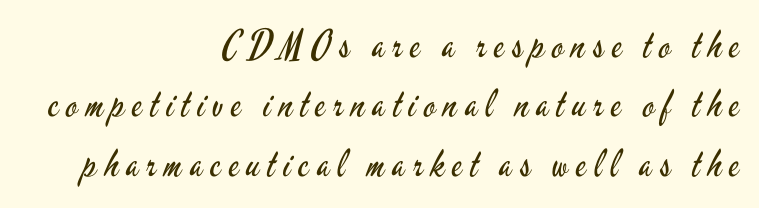
Q: Is the text bold? A: No.
Q: Is the text italic (slanted)? A: Yes.
Q: Is the typeface a serif or a sans-serif typeface? A: Sans-serif.
Q: Is the text underlined? A: No.
Q: How is the paragraph aligned? A: Right-aligned.
Q: Is the spacing between letters normal or unusually wide? A: Unusually wide.
Q: Is the spacing between lines tight, normal or loose? A: Normal.
Q: Width (condensed, normal, or wide)? A: Condensed.
Q: Stroke contrast? A: Low.
Q: x-height? A: Small.
Q: Monospaced? A: No.
